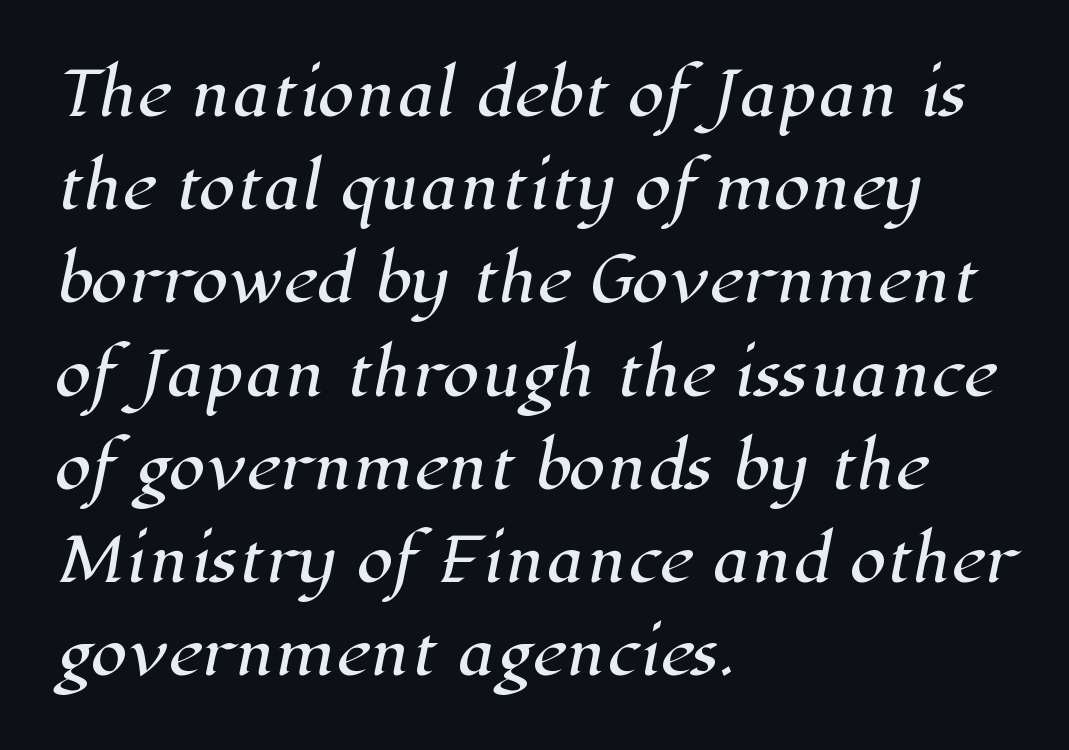
You could call the tracking neutral — neither tight nor loose. Stroke terminals: seriffed. A typesetter would call this leading conventional body-copy spacing. Alignment: flush left. Spacing verdict: proportional, widths tailored to each character. Quick note: underline off.
